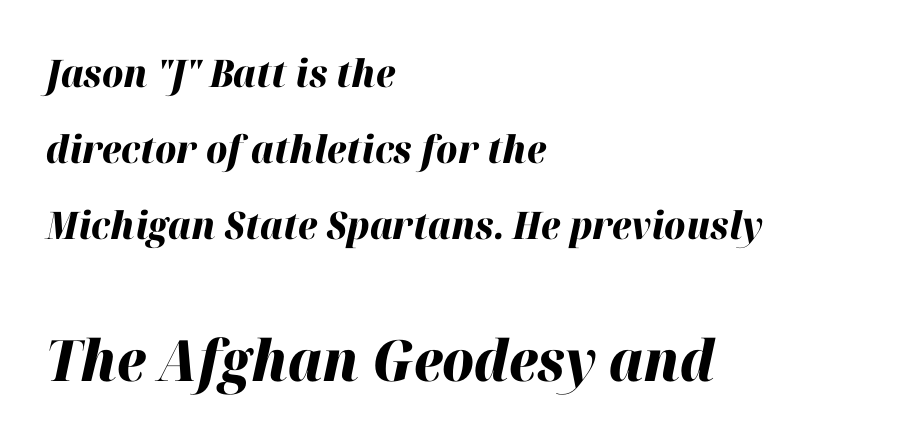
The image shows 57 px heavy type, italic (leaning right); set left-aligned, loose line spacing (2.0x), normal letter spacing, not underlined; the second (bottom) block is 1.5x larger; high stroke contrast and a medium x-height.
